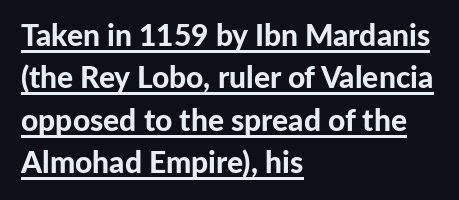
The image shows 30 px bold sans-serif type, upright; set left-aligned, normal line spacing (1.41x), normal letter spacing, underlined; low stroke contrast and a medium x-height.
